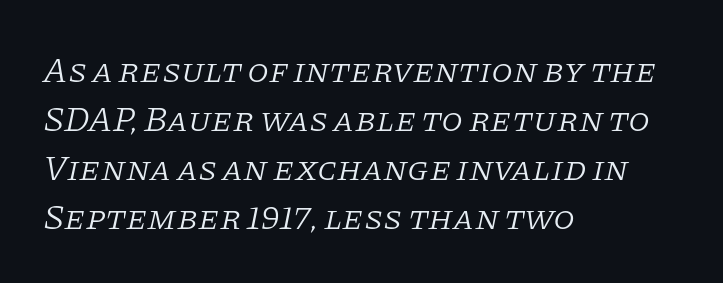
{"serif": "yes", "italic": "yes", "lean": "right", "slant_degrees": 11, "bold": "no", "weight": "light", "width": "normal", "stroke_contrast": "low", "x_height": "large", "monospaced": "no", "underline": "no", "align": "left", "line_spacing": "normal", "line_spacing_ratio": 1.4, "letter_spacing": "normal", "letter_spacing_em": 0.0, "glyph_px": 35}
